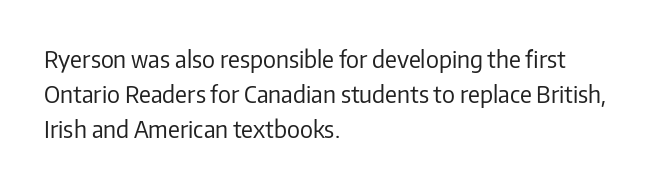
Q: Is the text bold? A: No.
Q: Is the text italic (slanted)? A: No, it is upright.
Q: Is the text underlined? A: No.
Q: How is the paragraph aligned? A: Left-aligned.
Q: Is the spacing between letters normal or unusually wide? A: Normal.
Q: Is the spacing between lines tight, normal or loose? A: Normal.
